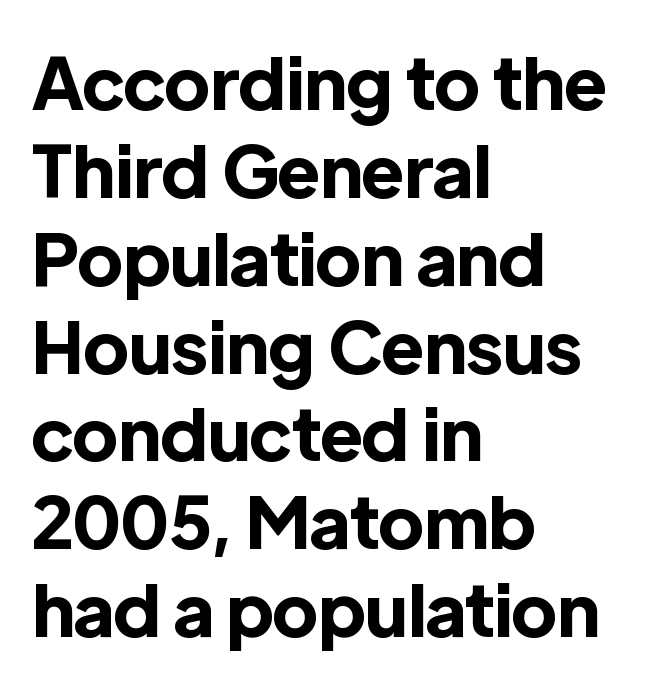
The image shows 72 px bold sans-serif type, upright; set left-aligned, line spacing 1.22x, normal letter spacing, not underlined; a medium x-height.
